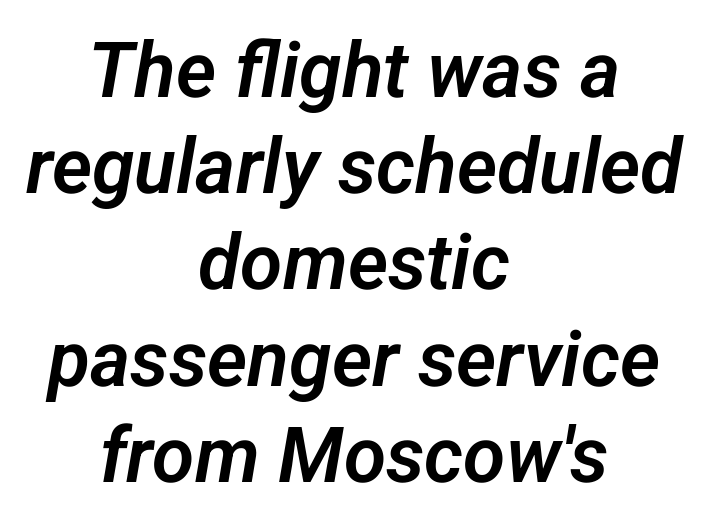
{"serif": "no", "width": "normal", "stroke_contrast": "low", "x_height": "medium", "monospaced": "no", "underline": "no", "align": "center", "line_spacing": "normal", "line_spacing_ratio": 1.25, "letter_spacing": "normal", "letter_spacing_em": 0.0, "glyph_px": 77}
